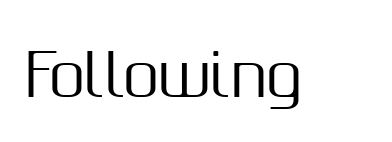
The image shows 58 px sans-serif type, upright; set normal letter spacing, not underlined; medium stroke contrast and a medium x-height.
